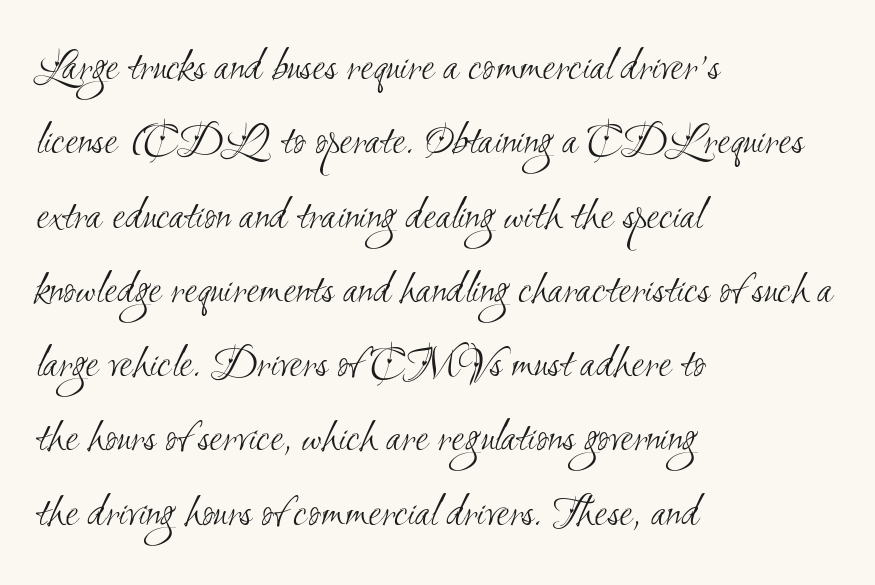
{"serif": "no", "bold": "no", "weight": "light", "width": "condensed", "stroke_contrast": "medium", "x_height": "small", "monospaced": "no", "underline": "no", "align": "left", "line_spacing": "normal", "line_spacing_ratio": 1.58, "letter_spacing": "normal", "letter_spacing_em": 0.0, "glyph_px": 47}
